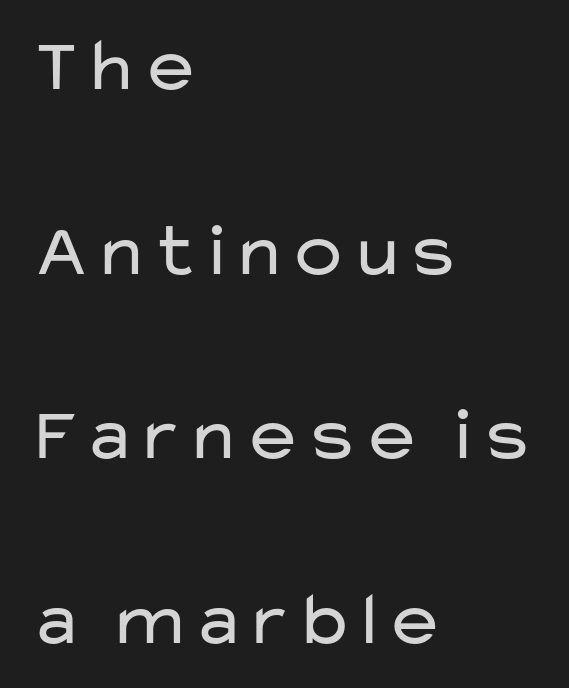
{"serif": "no", "italic": "no", "bold": "no", "weight": "regular", "width": "wide", "stroke_contrast": "low", "x_height": "medium", "monospaced": "no", "underline": "no", "align": "left", "line_spacing": "loose", "line_spacing_ratio": 2.43, "letter_spacing": "normal", "letter_spacing_em": 0.0, "glyph_px": 76}
